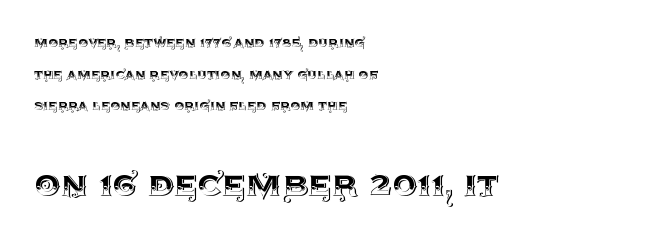
The image shows 41 px text type, upright; set left-aligned, loose line spacing (1.98x), normal letter spacing, not underlined; the second (bottom) block is 2.56x larger; a large x-height.
